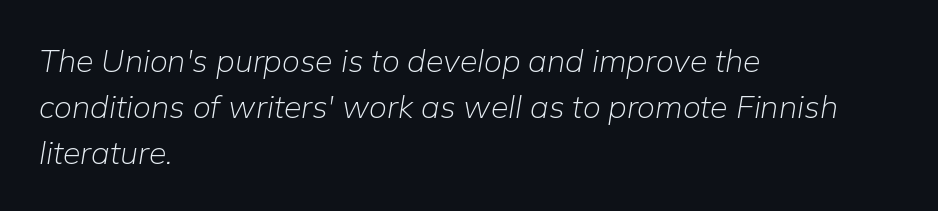
Q: Is the text bold? A: No.
Q: Is the text italic (slanted)? A: Yes, it leans right by about 9 degrees.
Q: Is the text underlined? A: No.
Q: How is the paragraph aligned? A: Left-aligned.
Q: Is the spacing between letters normal or unusually wide? A: Normal.
Q: Is the spacing between lines tight, normal or loose? A: Normal.
Q: Width (condensed, normal, or wide)? A: Normal.
Q: Stroke contrast? A: Low.
Q: x-height? A: Medium.
Q: Monospaced? A: No.
